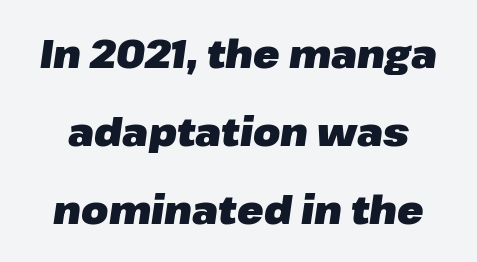
The specimen omits any rule beneath the text block's lines. Does the lettering tilt? It does — this is italic. These lines are rendered in a variable-pitch font. How are the letters spaced? Ordinarily, with no added tracking. Thick stems and heavy bowls — unmistakably bold.
